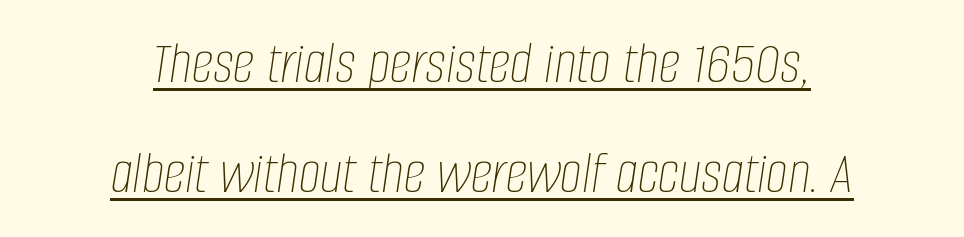
{"italic": "yes", "lean": "right", "slant_degrees": 8, "bold": "no", "weight": "thin", "width": "condensed", "stroke_contrast": "low", "x_height": "large", "monospaced": "no", "underline": "yes", "align": "center", "line_spacing_ratio": 1.77, "letter_spacing": "normal", "letter_spacing_em": 0.0, "glyph_px": 62}
